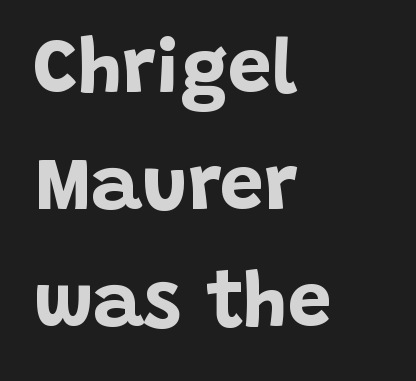
Q: Is the text bold? A: Yes.
Q: Is the text italic (slanted)? A: No, it is upright.
Q: Is the typeface a serif or a sans-serif typeface? A: Sans-serif.
Q: Is the text underlined? A: No.
Q: How is the paragraph aligned? A: Left-aligned.
Q: Is the spacing between letters normal or unusually wide? A: Normal.
Q: Is the spacing between lines tight, normal or loose? A: Normal.
Q: Width (condensed, normal, or wide)? A: Normal.
Q: Stroke contrast? A: Low.
Q: x-height? A: Large.
Q: Monospaced? A: No.
